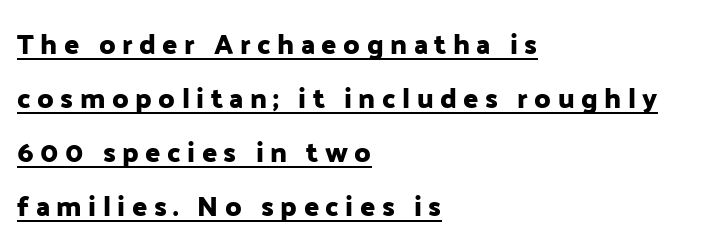
Q: Is the text italic (slanted)? A: No, it is upright.
Q: Is the typeface a serif or a sans-serif typeface? A: Sans-serif.
Q: Is the text underlined? A: Yes.
Q: How is the paragraph aligned? A: Left-aligned.
Q: Is the spacing between letters normal or unusually wide? A: Unusually wide.
Q: Is the spacing between lines tight, normal or loose? A: Loose.
Q: Width (condensed, normal, or wide)? A: Normal.
Q: Stroke contrast? A: Low.
Q: x-height? A: Medium.
Q: Monospaced? A: No.
